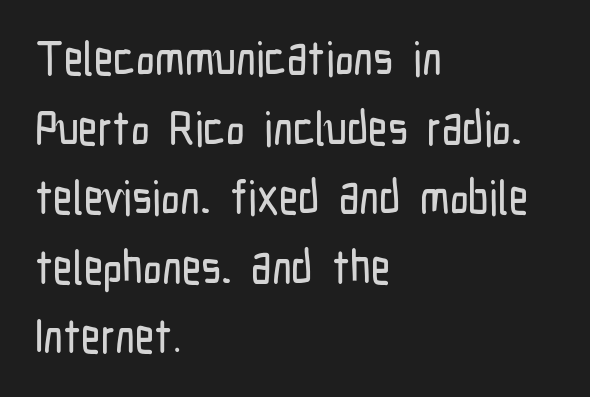
Q: Is the text italic (slanted)? A: No, it is upright.
Q: Is the typeface a serif or a sans-serif typeface? A: Sans-serif.
Q: Is the text underlined? A: No.
Q: How is the paragraph aligned? A: Left-aligned.
Q: Is the spacing between letters normal or unusually wide? A: Normal.
Q: Is the spacing between lines tight, normal or loose? A: Normal.
Q: Width (condensed, normal, or wide)? A: Condensed.
Q: Stroke contrast? A: Low.
Q: x-height? A: Medium.
Q: Monospaced? A: No.
